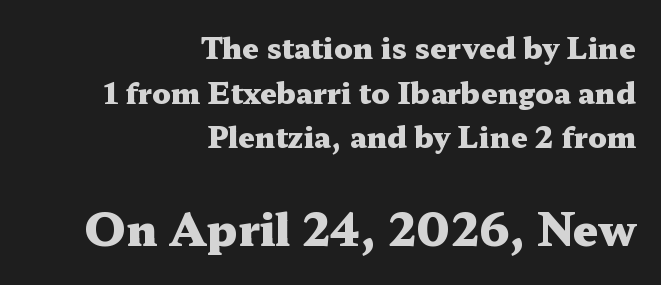
The passage shown is typed in a proportional face where columns would drift. The strokes are fattened all the way to bold. Which margin do the lines hug? The right one — the left edge is uneven. It's the straight-up-and-down kind of type. The space beneath each line is pristine and unruled. The letterforms sit shoulder to shoulder at normal distance.
